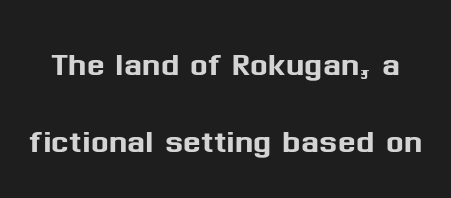
The image shows 42 px sans-serif type, upright; set line spacing 1.83x, normal letter spacing, not underlined; medium stroke contrast and a medium x-height.
